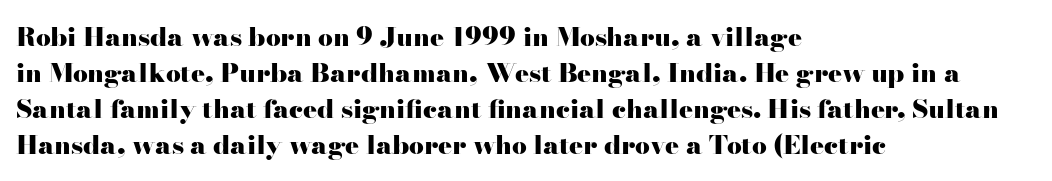
The image shows 26 px bold type, upright; set left-aligned, normal line spacing (1.38x), normal letter spacing, not underlined.
